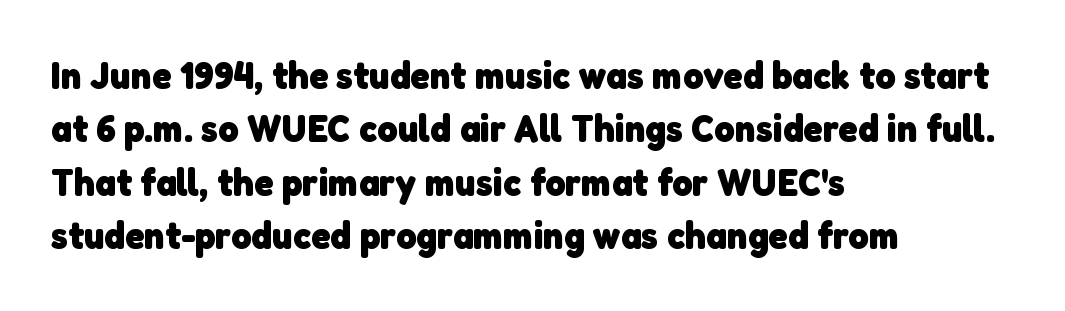
{"serif": "no", "bold": "yes", "weight": "heavy", "width": "normal", "stroke_contrast": "low", "x_height": "medium", "monospaced": "no", "underline": "no", "align": "left", "line_spacing": "normal", "line_spacing_ratio": 1.37, "letter_spacing": "normal", "letter_spacing_em": 0.0, "glyph_px": 39}
